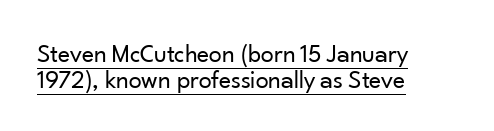
Q: Is the text bold? A: No.
Q: Is the text italic (slanted)? A: No, it is upright.
Q: Is the text underlined? A: Yes.
Q: How is the paragraph aligned? A: Left-aligned.
Q: Is the spacing between letters normal or unusually wide? A: Normal.
Q: Is the spacing between lines tight, normal or loose? A: Tight.
